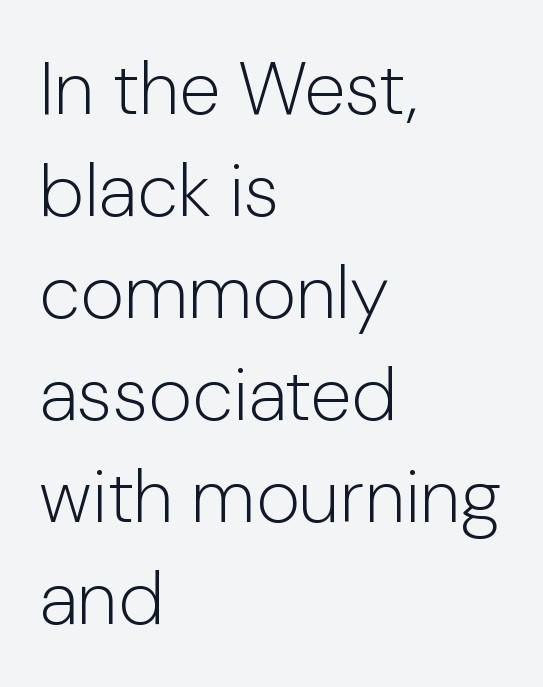
{"serif": "no", "italic": "no", "bold": "no", "weight": "light", "width": "normal", "stroke_contrast": "low", "x_height": "medium", "monospaced": "no", "underline": "no", "align": "left", "line_spacing": "normal", "line_spacing_ratio": 1.36, "letter_spacing": "normal", "letter_spacing_em": 0.0, "glyph_px": 75}
